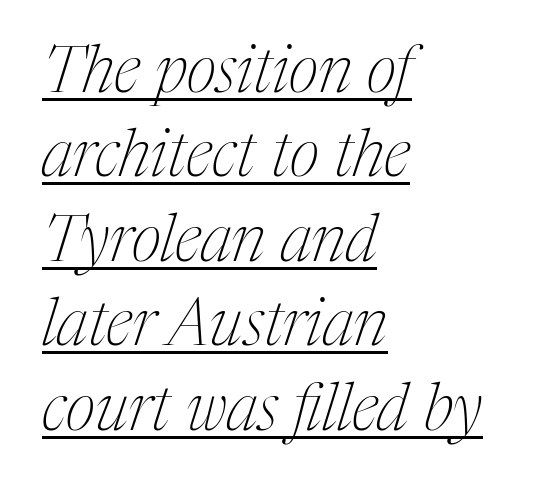
These lines keep a tight, regular rhythm from letter to letter. A typesetter would call this proportional, since set widths differ per character. The rendering applies a slant to the glyphs. The string is rendered with underlining switched on.
